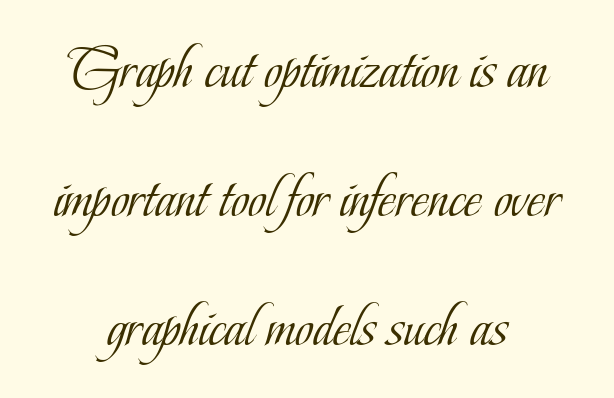
Q: Is the text bold? A: No.
Q: Is the text italic (slanted)? A: Yes.
Q: Is the typeface a serif or a sans-serif typeface? A: Serif.
Q: Is the text underlined? A: No.
Q: How is the paragraph aligned? A: Centered.
Q: Is the spacing between letters normal or unusually wide? A: Normal.
Q: Is the spacing between lines tight, normal or loose? A: Loose.
Q: Width (condensed, normal, or wide)? A: Condensed.
Q: Stroke contrast? A: Low.
Q: x-height? A: Small.
Q: Monospaced? A: No.
